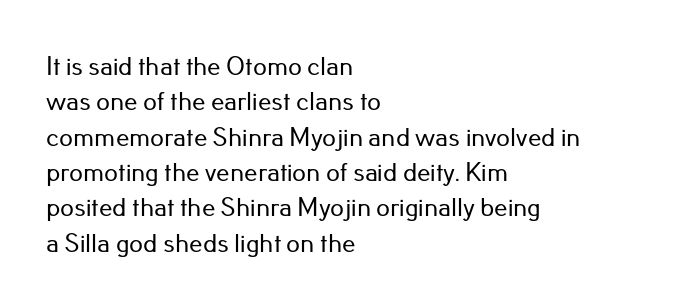
Interline gaps are of average width in this sample. The axis of the letterforms is exactly vertical. Casual observation: everything's shoved over to the left. These lines keep a tight, regular rhythm from letter to letter. Unmarked baselines from the first word to the last.
